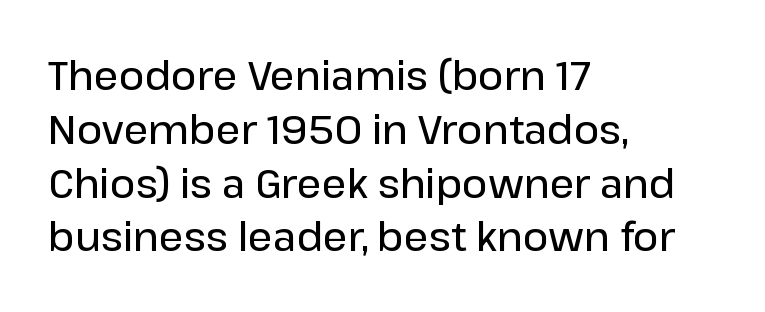
{"serif": "no", "italic": "no", "bold": "semi", "weight": "semibold", "width": "normal", "stroke_contrast": "low", "x_height": "medium", "monospaced": "no", "underline": "no", "align": "left", "line_spacing": "normal", "line_spacing_ratio": 1.38, "letter_spacing": "normal", "letter_spacing_em": 0.0, "glyph_px": 39}
